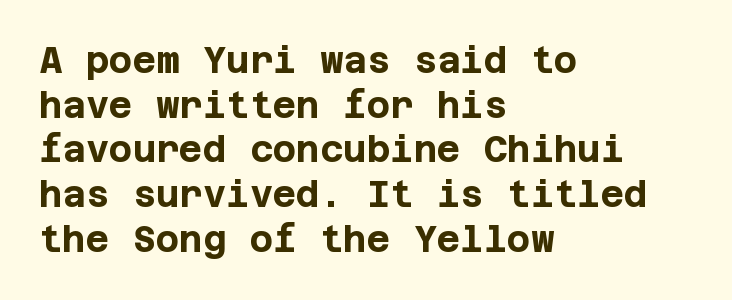
Q: Is the text bold? A: Yes.
Q: Is the text italic (slanted)? A: No, it is upright.
Q: Is the typeface a serif or a sans-serif typeface? A: Sans-serif.
Q: Is the text underlined? A: No.
Q: How is the paragraph aligned? A: Left-aligned.
Q: Is the spacing between letters normal or unusually wide? A: Normal.
Q: Width (condensed, normal, or wide)? A: Normal.
Q: Stroke contrast? A: Low.
Q: x-height? A: Large.
